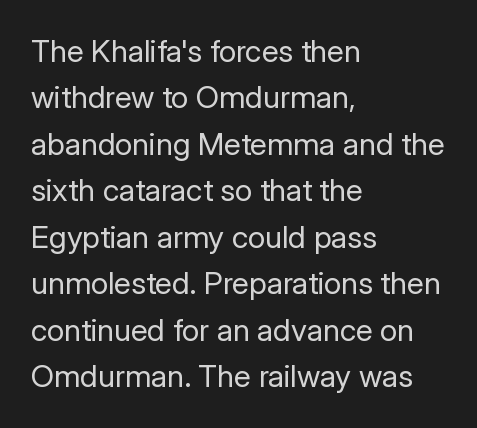
The image shows 31 px regular-weight sans-serif type, upright; set left-aligned, normal line spacing (1.5x), normal letter spacing, not underlined; low stroke contrast and a medium x-height.
